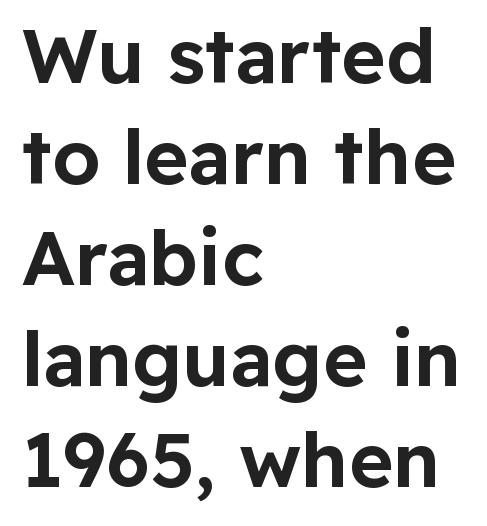
{"serif": "no", "italic": "no", "width": "normal", "stroke_contrast": "low", "x_height": "medium", "monospaced": "no", "underline": "no", "align": "left", "line_spacing": "normal", "line_spacing_ratio": 1.33, "letter_spacing": "normal", "letter_spacing_em": 0.0, "glyph_px": 76}
